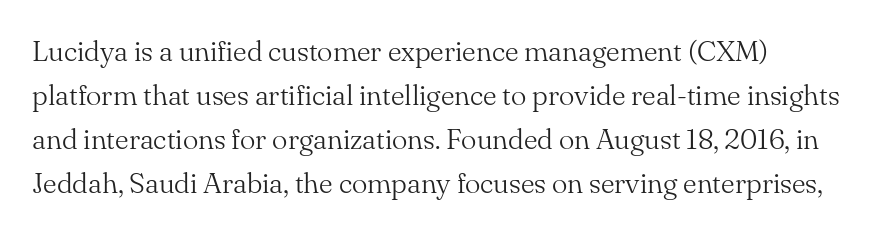
In terms of posture, this sample is upright. Descender tails drop into unmarked territory. Glyph-to-glyph distance matches everyday printed text. Looks like regular typesetting: each glyph gets only the width it needs.
